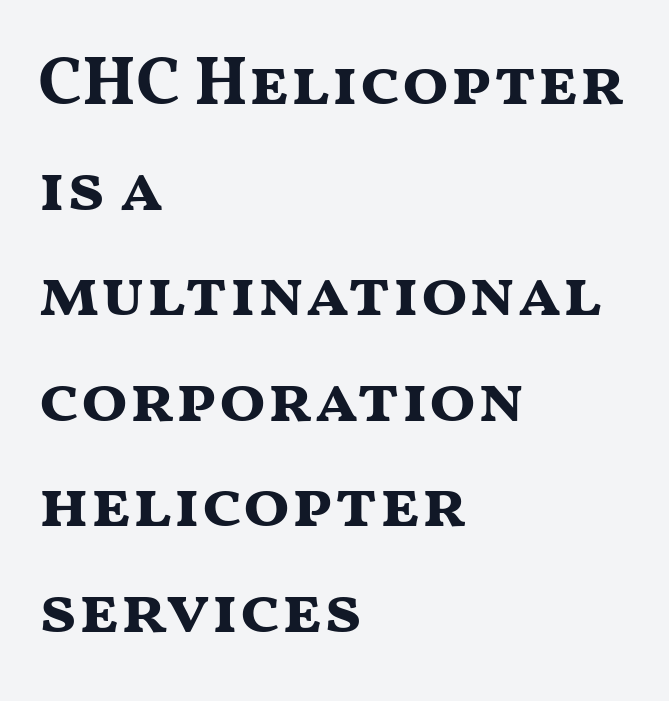
To sum up the face: it is a sans, with no serifs. A typesetter would call this proportional, since set widths differ per character. Every row of glyphs begins at an identical x-position on the left. I'd describe the lettering as bold — thick and assertive.
